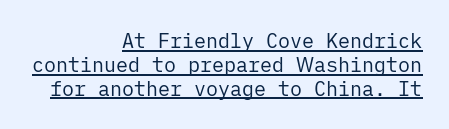
{"italic": "no", "bold": "no", "underline": "yes", "align": "right", "line_spacing_ratio": 1.19, "letter_spacing": "normal", "letter_spacing_em": 0.0, "glyph_px": 20}
